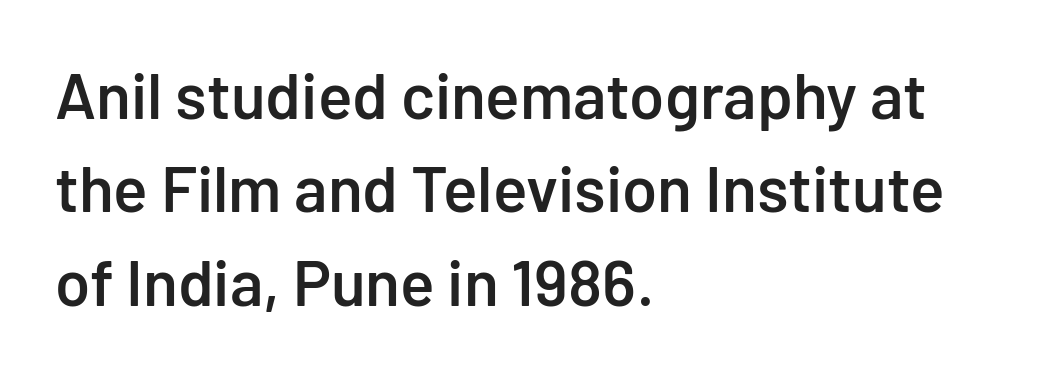
Evenly set lines give the paragraph a standard silhouette. Think of a printed novel: that variable character pitch is what you see here. Semibold letterforms, between regular and bold. The gaps between neighbouring characters are ordinary and unremarkable. The lettering holds an erect, upright posture throughout. Clear beneath every line of the passage.
